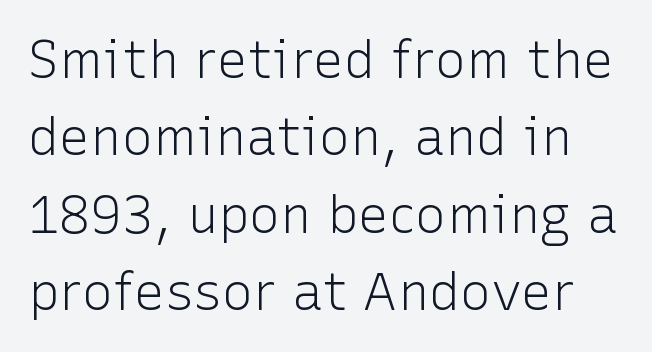
The image shows 52 px light sans-serif type, upright; set normal line spacing (1.49x), normal letter spacing, not underlined; low stroke contrast and a medium x-height.
